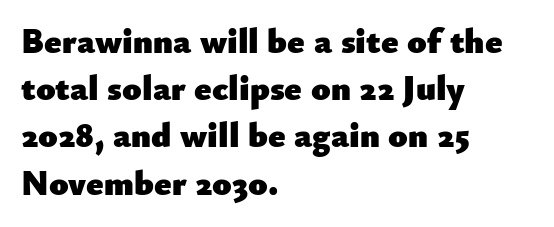
The image shows 35 px heavy sans-serif type, upright; set left-aligned, normal line spacing (1.35x), normal letter spacing, not underlined; low stroke contrast and a small x-height.
